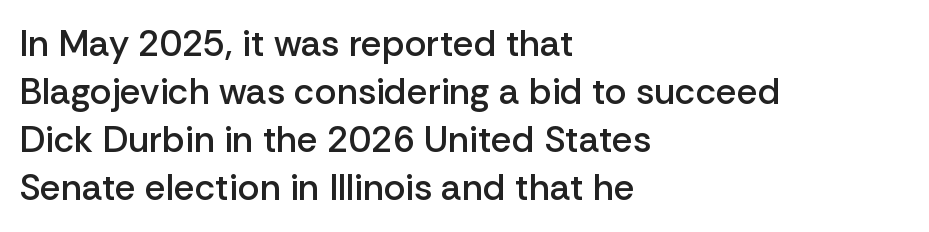
The image shows 37 px semibold sans-serif type, upright; set left-aligned, normal line spacing (1.3x), normal letter spacing, not underlined; low stroke contrast and a medium x-height.
